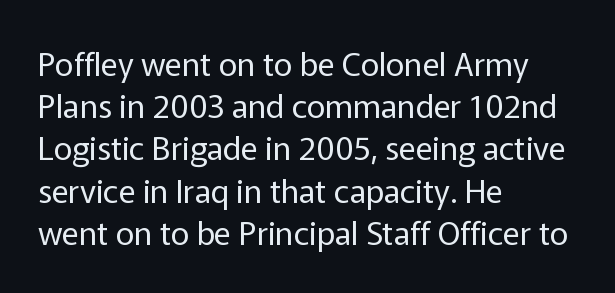
The image shows 32 px regular-weight sans-serif type, upright; set left-aligned, normal line spacing (1.32x), normal letter spacing, not underlined; low stroke contrast and a medium x-height.
